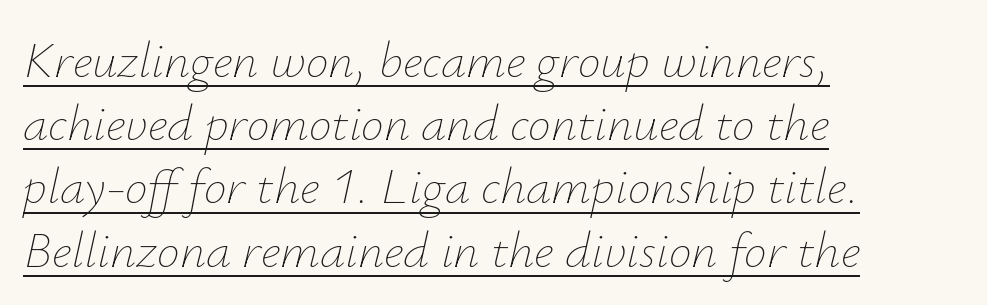
{"italic": "yes", "lean": "right", "slant_degrees": 12, "bold": "no", "weight": "thin", "width": "normal", "stroke_contrast": "low", "x_height": "small", "monospaced": "no", "underline": "yes", "align": "left", "line_spacing_ratio": 1.24, "letter_spacing": "normal", "letter_spacing_em": 0.0, "glyph_px": 51}
